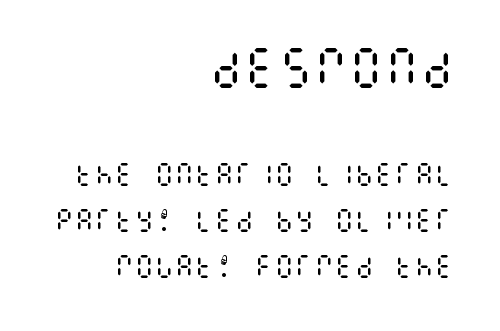
Q: Is the text bold? A: No.
Q: Is the text italic (slanted)? A: No, it is upright.
Q: Is the text underlined? A: No.
Q: How is the paragraph aligned? A: Right-aligned.
Q: Is the spacing between letters normal or unusually wide? A: Normal.
Q: Which block of text is set in a larger size, the first (top) or the second (bottom)? A: The first (top) one.
Q: Width (condensed, normal, or wide)? A: Condensed.
Q: Stroke contrast? A: Medium.
Q: x-height? A: Large.
